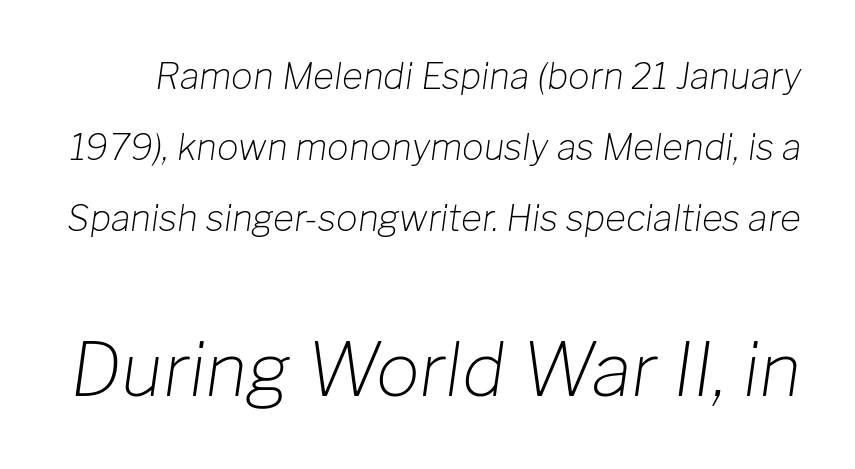
Q: Is the text bold? A: No.
Q: Is the text italic (slanted)? A: Yes, it leans right by about 8 degrees.
Q: Is the text underlined? A: No.
Q: Is the spacing between letters normal or unusually wide? A: Normal.
Q: Is the spacing between lines tight, normal or loose? A: Loose.
Q: Which block of text is set in a larger size, the first (top) or the second (bottom)? A: The second (bottom) one.
Q: Width (condensed, normal, or wide)? A: Normal.
Q: Stroke contrast? A: Low.
Q: x-height? A: Medium.
Q: Monospaced? A: No.
